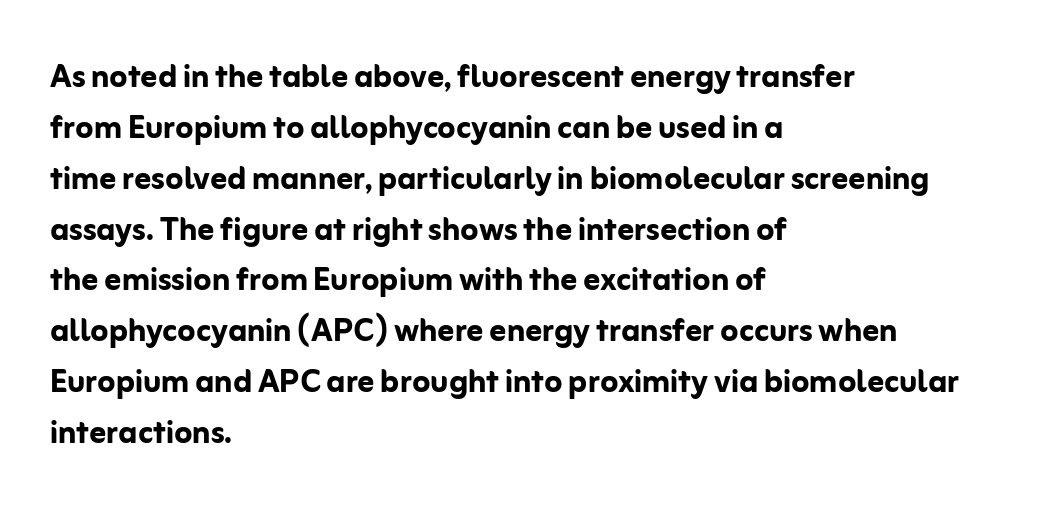
The image shows 41 px semibold sans-serif type, upright; set left-aligned, line spacing 1.24x, normal letter spacing, not underlined; low stroke contrast and a medium x-height.
